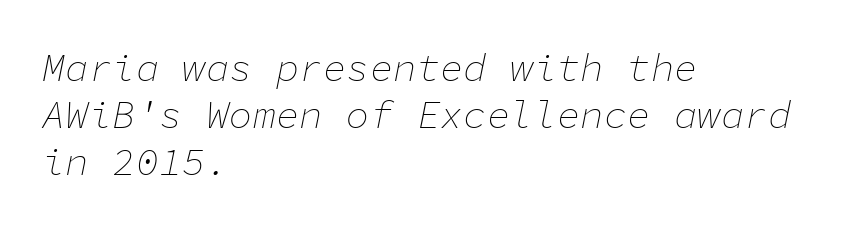
The image shows 39 px thin type, italic (leaning right), monospaced; set left-aligned, line spacing 1.21x, normal letter spacing, not underlined; low stroke contrast and a medium x-height.
